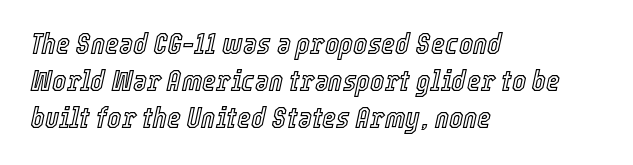
The image shows 30 px condensed type, italic (leaning right); set left-aligned, line spacing 1.23x, normal letter spacing, not underlined; a medium x-height.
